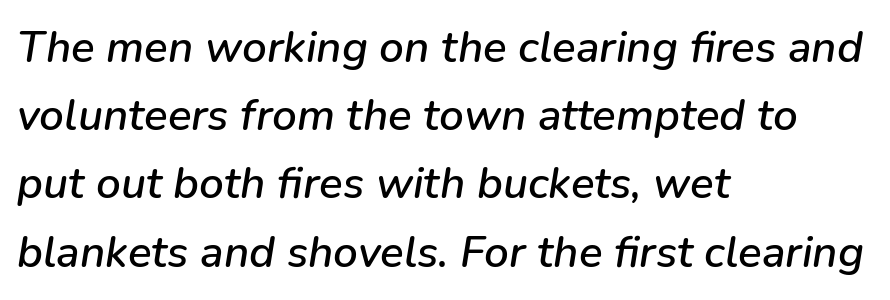
Q: Is the text italic (slanted)? A: Yes, it leans right by about 9 degrees.
Q: Is the text underlined? A: No.
Q: How is the paragraph aligned? A: Left-aligned.
Q: Is the spacing between letters normal or unusually wide? A: Normal.
Q: Is the spacing between lines tight, normal or loose? A: Normal.
Q: Width (condensed, normal, or wide)? A: Normal.
Q: Stroke contrast? A: Low.
Q: x-height? A: Medium.
Q: Monospaced? A: No.
